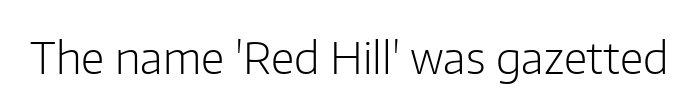
{"serif": "no", "italic": "no", "bold": "no", "weight": "light", "width": "normal", "stroke_contrast": "low", "x_height": "medium", "monospaced": "no", "underline": "no", "letter_spacing": "normal", "letter_spacing_em": 0.0, "glyph_px": 44}
